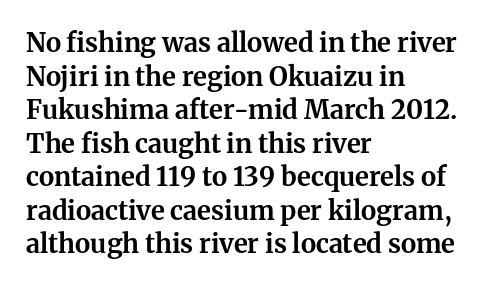
Q: Is the text bold? A: Yes.
Q: Is the text italic (slanted)? A: No, it is upright.
Q: Is the text underlined? A: No.
Q: How is the paragraph aligned? A: Left-aligned.
Q: Is the spacing between letters normal or unusually wide? A: Normal.
Q: Is the spacing between lines tight, normal or loose? A: Normal.
